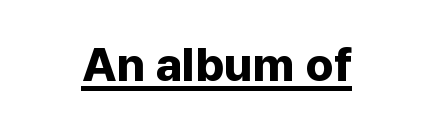
{"serif": "no", "italic": "no", "bold": "yes", "weight": "bold", "width": "normal", "stroke_contrast": "low", "x_height": "medium", "monospaced": "no", "underline": "yes", "align": "center", "letter_spacing": "normal", "letter_spacing_em": 0.0, "glyph_px": 47}
